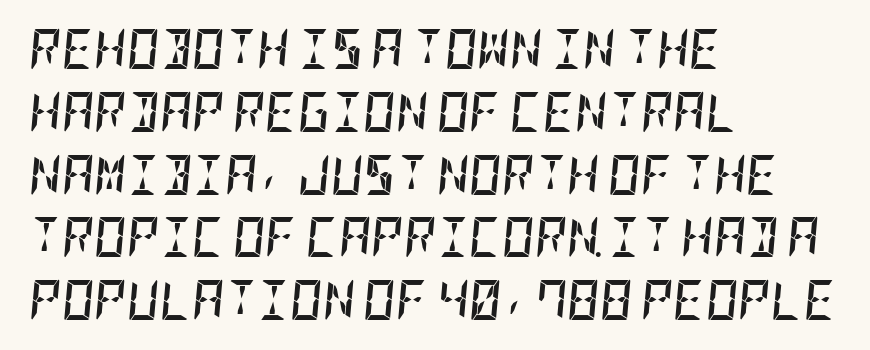
{"italic": "yes", "lean": "right", "slant_degrees": 5, "bold": "yes", "weight": "semibold", "width": "condensed", "stroke_contrast": "low", "x_height": "large", "underline": "no", "align": "left", "line_spacing": "normal", "line_spacing_ratio": 1.57, "letter_spacing": "normal", "letter_spacing_em": 0.0, "glyph_px": 40}
